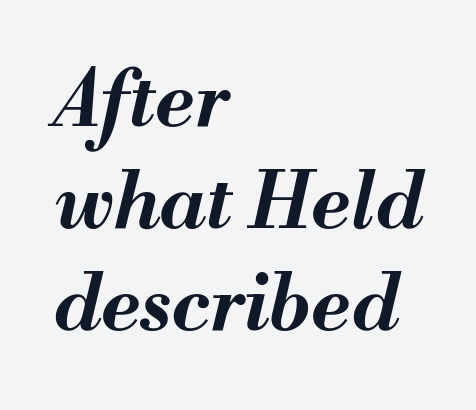
The image shows 78 px bold type, italic (leaning right); set left-aligned, normal line spacing (1.31x), normal letter spacing, not underlined; medium stroke contrast and a small x-height.
